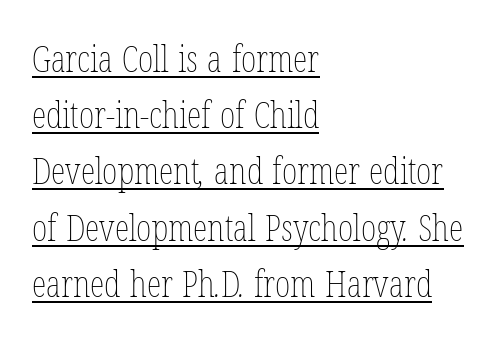
No extra tracking has been applied to these lines. Notice how descenders clear the ascenders below comfortably — that's standard leading. Caption: lettering with a line underneath. The lines are quadded left. Looks like regular typesetting: each glyph gets only the width it needs. Is the stroke heavy? The answer is a plain regular-or-lighter.
